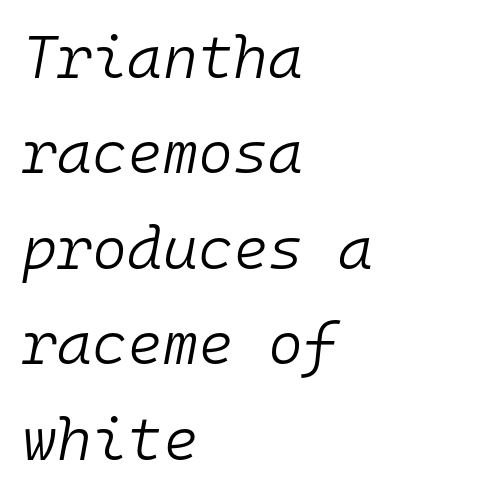
{"italic": "yes", "lean": "right", "slant_degrees": 10, "bold": "no", "weight": "light", "width": "normal", "stroke_contrast": "low", "x_height": "medium", "monospaced": "yes", "underline": "no", "align": "left", "line_spacing": "normal", "line_spacing_ratio": 1.59, "letter_spacing": "normal", "letter_spacing_em": 0.0, "glyph_px": 60}
